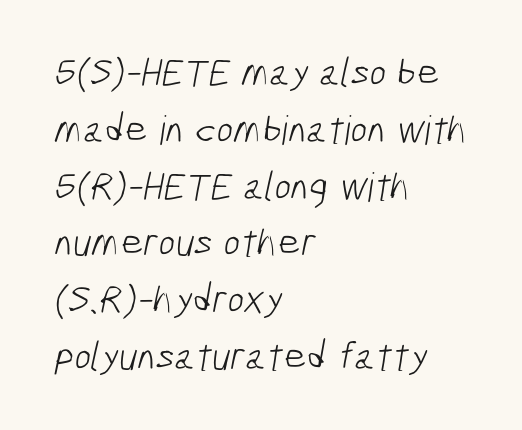
{"serif": "no", "bold": "no", "weight": "light", "width": "condensed", "stroke_contrast": "low", "x_height": "medium", "monospaced": "no", "underline": "no", "align": "left", "line_spacing": "normal", "line_spacing_ratio": 1.42, "letter_spacing": "normal", "letter_spacing_em": 0.0, "glyph_px": 40}
